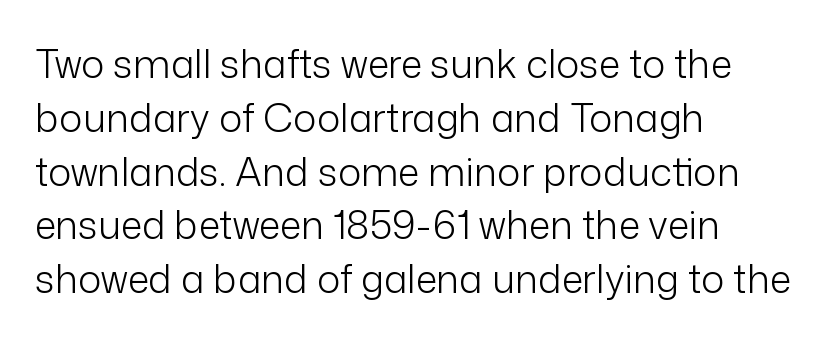
Q: Is the text bold? A: No.
Q: Is the text italic (slanted)? A: No, it is upright.
Q: Is the typeface a serif or a sans-serif typeface? A: Sans-serif.
Q: Is the text underlined? A: No.
Q: How is the paragraph aligned? A: Left-aligned.
Q: Is the spacing between letters normal or unusually wide? A: Normal.
Q: Is the spacing between lines tight, normal or loose? A: Normal.
Q: Width (condensed, normal, or wide)? A: Normal.
Q: Stroke contrast? A: Low.
Q: x-height? A: Medium.
Q: Monospaced? A: No.
